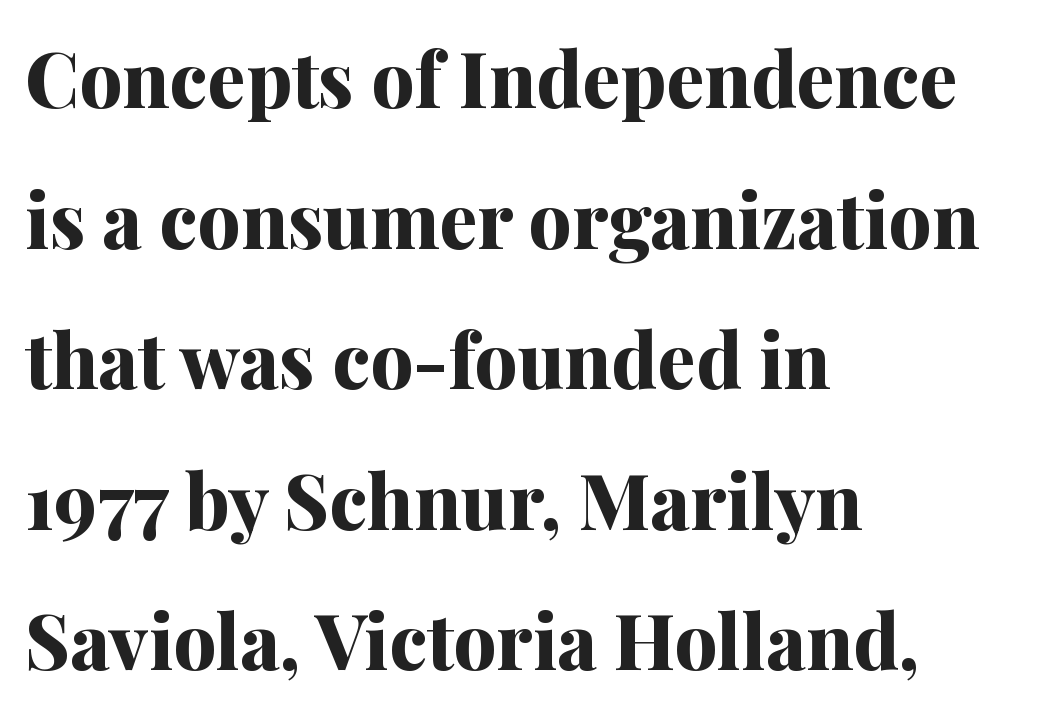
Does the weight exceed regular? Yes, all the way to bold. Characters remain perfectly vertical along every line. Descenders hang freely into open space. Type style note: has serifs. Spacing between characters is what you'd get straight out of the box. Which margin do the lines hug? The left one — the right edge is uneven.
